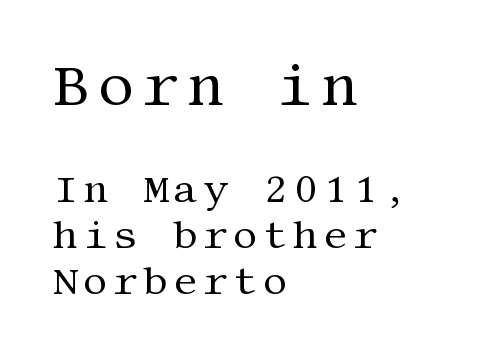
On a weight scale, this lands at 450 or below. The typeface chosen for these lines features serifs. The letters in the upper block stand taller than those in the block below. Descender tails drop into unmarked territory.
